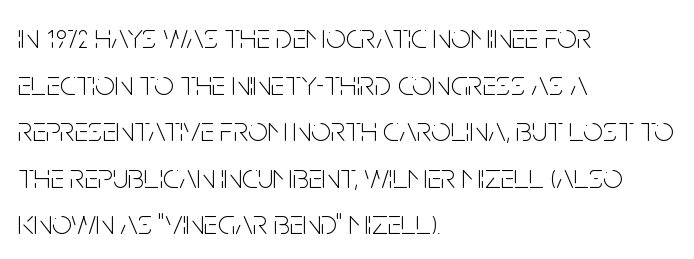
{"serif": "no", "italic": "no", "bold": "no", "weight": "thin", "width": "condensed", "stroke_contrast": "low", "x_height": "large", "monospaced": "no", "underline": "no", "align": "left", "line_spacing": "normal", "line_spacing_ratio": 1.33, "letter_spacing": "normal", "letter_spacing_em": 0.0, "glyph_px": 35}
